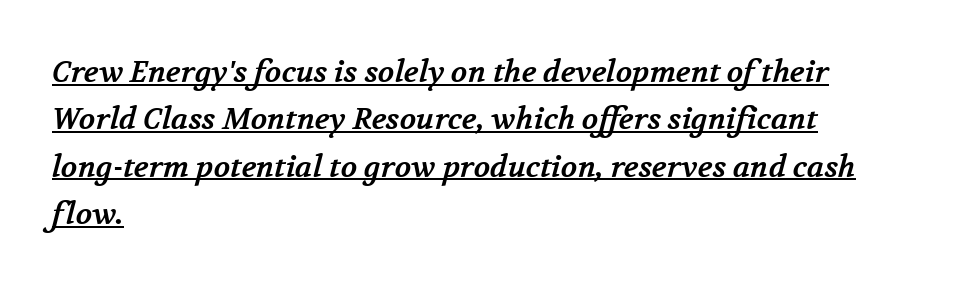
Q: Is the text bold? A: Yes.
Q: Is the typeface a serif or a sans-serif typeface? A: Serif.
Q: Is the text underlined? A: Yes.
Q: How is the paragraph aligned? A: Left-aligned.
Q: Is the spacing between letters normal or unusually wide? A: Normal.
Q: Is the spacing between lines tight, normal or loose? A: Normal.
Q: Width (condensed, normal, or wide)? A: Normal.
Q: Stroke contrast? A: Medium.
Q: x-height? A: Medium.
Q: Monospaced? A: No.
